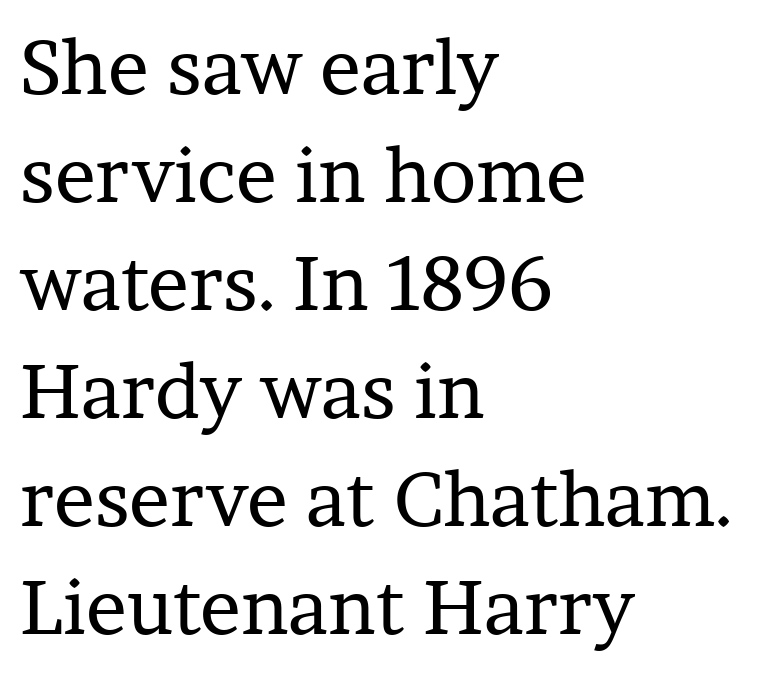
The image shows 76 px regular-weight serif type, upright; set left-aligned, normal line spacing (1.42x), normal letter spacing, not underlined; low stroke contrast and a medium x-height.
